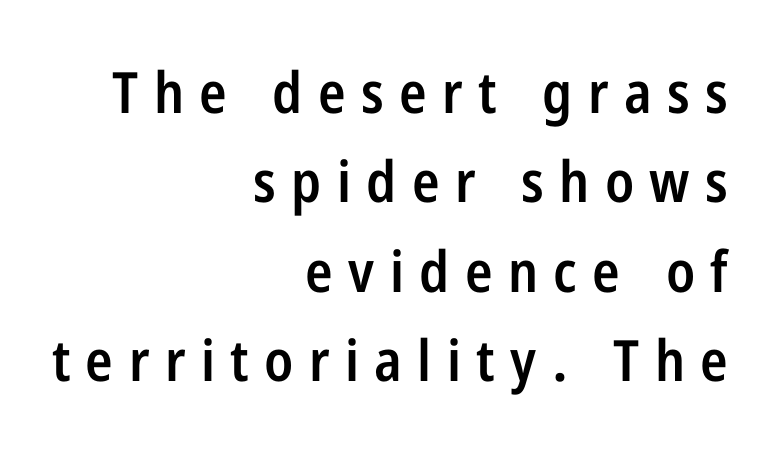
Q: Is the text bold? A: Semi-bold.
Q: Is the text italic (slanted)? A: No, it is upright.
Q: Is the typeface a serif or a sans-serif typeface? A: Sans-serif.
Q: Is the text underlined? A: No.
Q: How is the paragraph aligned? A: Right-aligned.
Q: Is the spacing between letters normal or unusually wide? A: Unusually wide.
Q: Is the spacing between lines tight, normal or loose? A: Normal.
Q: Width (condensed, normal, or wide)? A: Condensed.
Q: Stroke contrast? A: Low.
Q: x-height? A: Medium.
Q: Monospaced? A: No.
